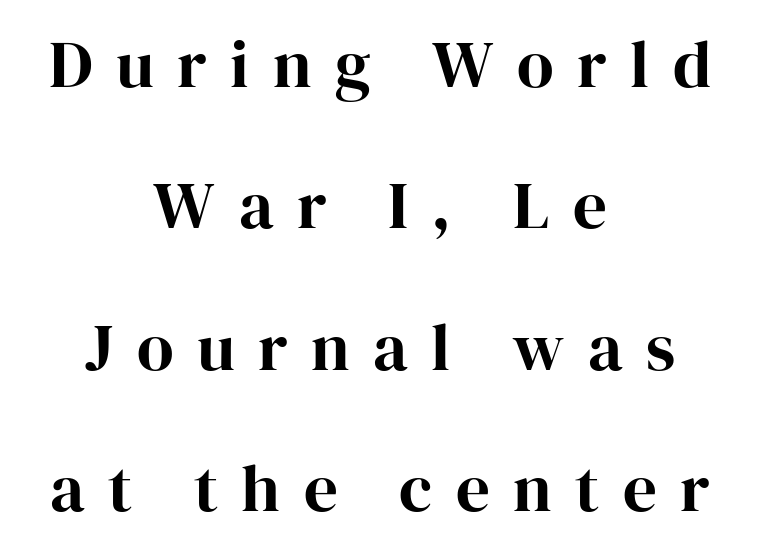
{"serif": "yes", "italic": "no", "width": "normal", "stroke_contrast": "high", "x_height": "medium", "monospaced": "no", "underline": "no", "align": "center", "line_spacing": "loose", "line_spacing_ratio": 2.11, "letter_spacing": "wide", "letter_spacing_em": 0.35, "glyph_px": 67}
